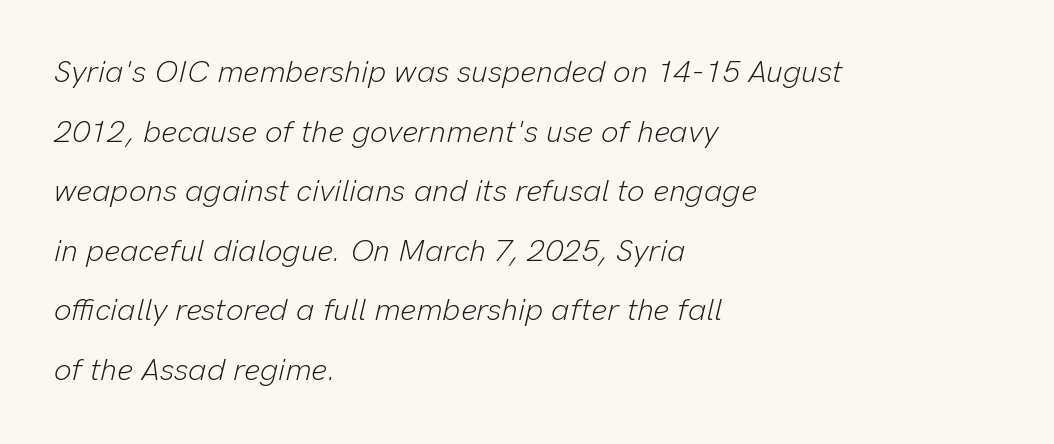
The image shows 31 px light type, italic (leaning right); set left-aligned, loose line spacing (1.92x), normal letter spacing, not underlined; low stroke contrast and a medium x-height.
